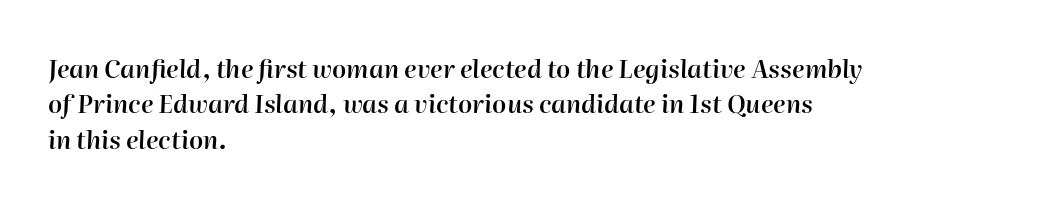
{"italic": "yes", "lean": "right", "slant_degrees": 2, "bold": "semi", "underline": "no", "align": "left", "line_spacing": "normal", "line_spacing_ratio": 1.42, "letter_spacing": "normal", "letter_spacing_em": 0.0, "glyph_px": 25}
